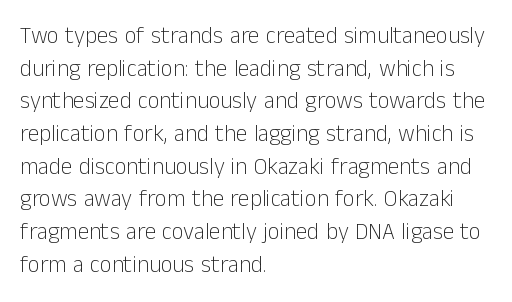
The image shows 23 px text type, upright; set left-aligned, normal line spacing (1.42x), normal letter spacing, not underlined.
